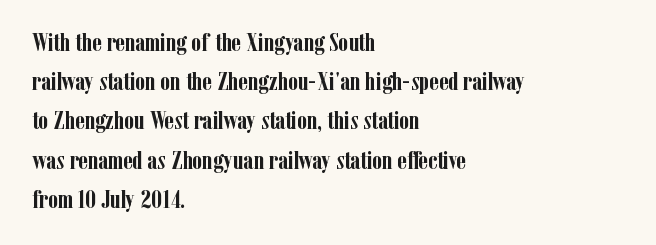
{"italic": "no", "bold": "yes", "underline": "no", "align": "left", "line_spacing": "normal", "line_spacing_ratio": 1.57, "letter_spacing": "normal", "letter_spacing_em": 0.0, "glyph_px": 25}
